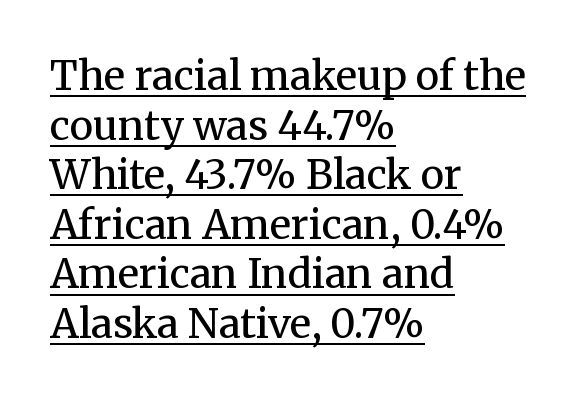
Q: Is the text bold? A: No.
Q: Is the text italic (slanted)? A: No, it is upright.
Q: Is the typeface a serif or a sans-serif typeface? A: Serif.
Q: Is the text underlined? A: Yes.
Q: How is the paragraph aligned? A: Left-aligned.
Q: Is the spacing between letters normal or unusually wide? A: Normal.
Q: Width (condensed, normal, or wide)? A: Normal.
Q: Stroke contrast? A: Medium.
Q: x-height? A: Medium.
Q: Monospaced? A: No.
